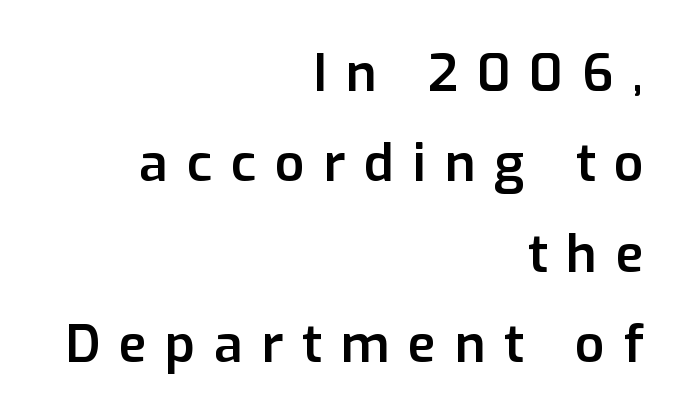
Q: Is the text bold? A: Semi-bold.
Q: Is the text italic (slanted)? A: No, it is upright.
Q: Is the typeface a serif or a sans-serif typeface? A: Sans-serif.
Q: Is the text underlined? A: No.
Q: How is the paragraph aligned? A: Right-aligned.
Q: Is the spacing between letters normal or unusually wide? A: Unusually wide.
Q: Width (condensed, normal, or wide)? A: Normal.
Q: Stroke contrast? A: Low.
Q: x-height? A: Medium.
Q: Monospaced? A: No.
